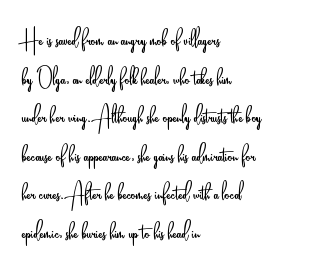
The image shows 29 px light, condensed sans-serif type; set left-aligned, normal line spacing (1.33x), normal letter spacing, not underlined; low stroke contrast and a small x-height.
